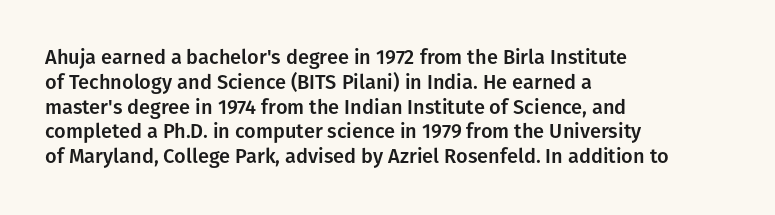
{"italic": "no", "underline": "no", "align": "left", "line_spacing_ratio": 1.24, "letter_spacing": "normal", "letter_spacing_em": 0.0, "glyph_px": 20}
